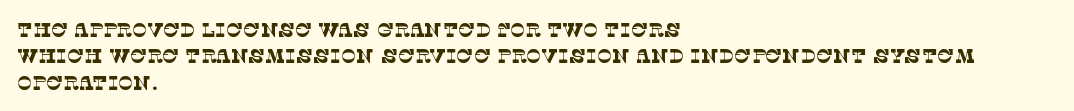
Is there much room between lines? A standard amount, neither cramped nor airy. Honestly, the letter spacing is just normal — you wouldn't notice it. The letters look calm and open, with moderate or lighter stems. Visually the block forms a straight wall on the left and a jagged coastline on the right. Any mark beneath the type? The region is blank.
